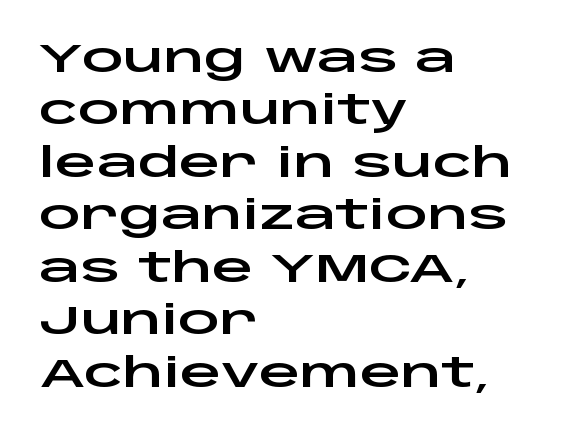
Q: Is the text italic (slanted)? A: No, it is upright.
Q: Is the typeface a serif or a sans-serif typeface? A: Sans-serif.
Q: Is the text underlined? A: No.
Q: How is the paragraph aligned? A: Left-aligned.
Q: Is the spacing between letters normal or unusually wide? A: Normal.
Q: Is the spacing between lines tight, normal or loose? A: Normal.
Q: Width (condensed, normal, or wide)? A: Wide.
Q: Stroke contrast? A: Low.
Q: x-height? A: Large.
Q: Monospaced? A: No.
